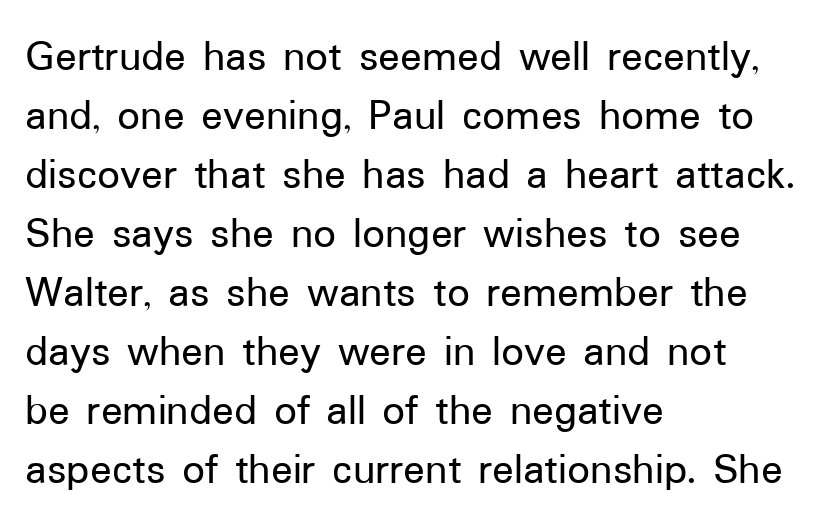
Q: Is the text italic (slanted)? A: No, it is upright.
Q: Is the typeface a serif or a sans-serif typeface? A: Sans-serif.
Q: Is the text underlined? A: No.
Q: How is the paragraph aligned? A: Left-aligned.
Q: Is the spacing between letters normal or unusually wide? A: Normal.
Q: Is the spacing between lines tight, normal or loose? A: Normal.
Q: Width (condensed, normal, or wide)? A: Normal.
Q: Stroke contrast? A: Low.
Q: x-height? A: Medium.
Q: Monospaced? A: No.
